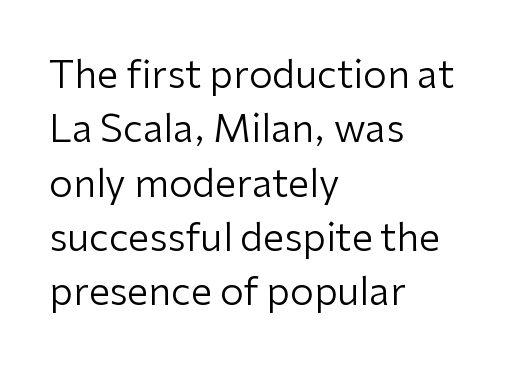
{"serif": "no", "italic": "no", "bold": "no", "weight": "regular", "width": "normal", "stroke_contrast": "low", "x_height": "medium", "monospaced": "no", "underline": "no", "align": "left", "line_spacing": "normal", "line_spacing_ratio": 1.43, "letter_spacing": "normal", "letter_spacing_em": 0.0, "glyph_px": 38}
